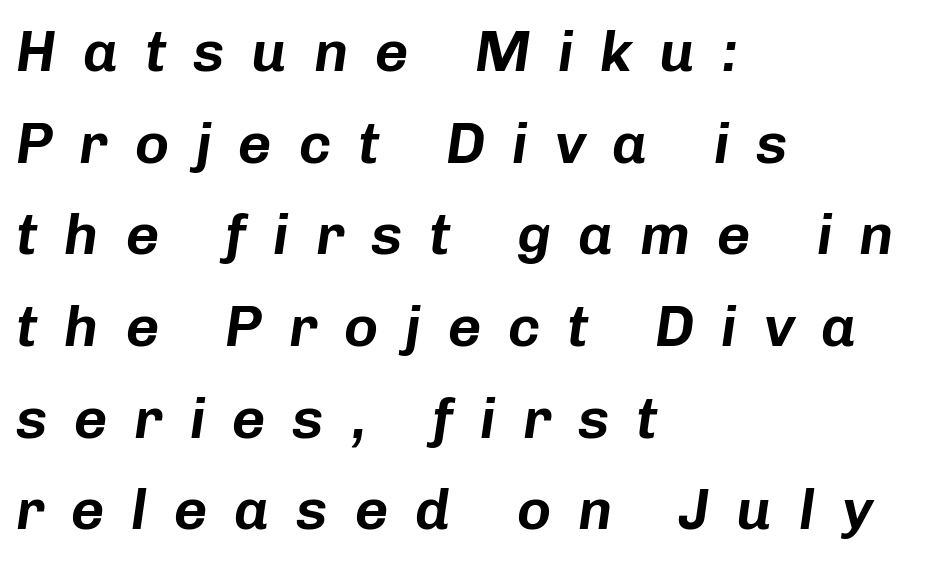
Q: Is the text italic (slanted)? A: Yes, it leans right by about 8 degrees.
Q: Is the text underlined? A: No.
Q: How is the paragraph aligned? A: Left-aligned.
Q: Is the spacing between letters normal or unusually wide? A: Unusually wide.
Q: Is the spacing between lines tight, normal or loose? A: Normal.
Q: Width (condensed, normal, or wide)? A: Normal.
Q: Stroke contrast? A: Low.
Q: x-height? A: Medium.
Q: Monospaced? A: No.
